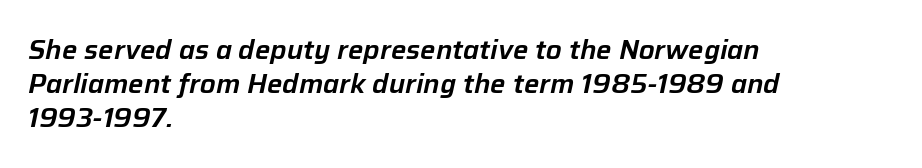
The image shows 27 px text type, italic (leaning right); set left-aligned, normal line spacing (1.26x), normal letter spacing, not underlined.
